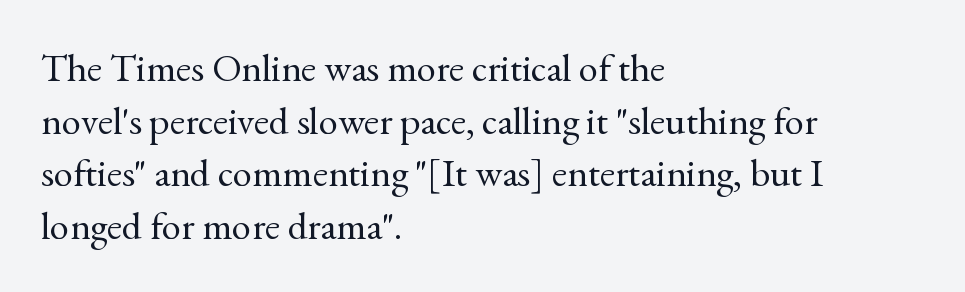
{"serif": "yes", "italic": "no", "bold": "no", "weight": "regular", "width": "normal", "x_height": "small", "monospaced": "no", "underline": "no", "align": "left", "line_spacing": "normal", "line_spacing_ratio": 1.35, "letter_spacing": "normal", "letter_spacing_em": 0.0, "glyph_px": 39}
